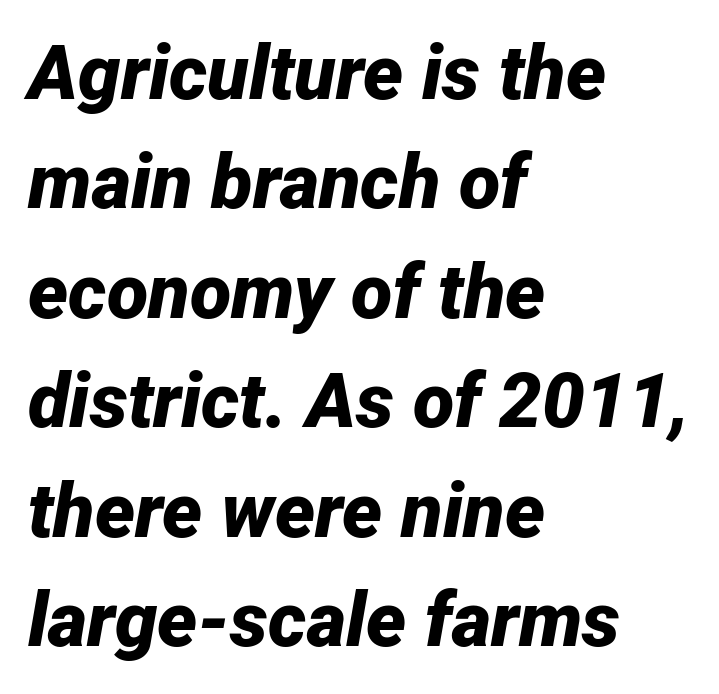
A full-strength bold gives these letters their thick strokes. This sample is left-justified, so line endings fall wherever the words run out. Character widths vary here, with narrow letters taking less room than wide ones. The passage shown leans; its letterforms are oblique. Look at the tracking — it's just the regular setting, nothing added.
